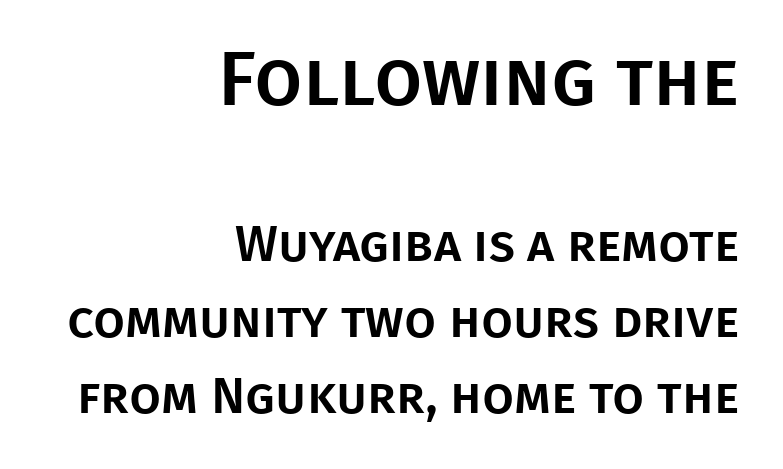
Q: Is the text italic (slanted)? A: No, it is upright.
Q: Is the typeface a serif or a sans-serif typeface? A: Sans-serif.
Q: Is the text underlined? A: No.
Q: How is the paragraph aligned? A: Right-aligned.
Q: Is the spacing between letters normal or unusually wide? A: Normal.
Q: Is the spacing between lines tight, normal or loose? A: Normal.
Q: Which block of text is set in a larger size, the first (top) or the second (bottom)? A: The first (top) one.
Q: Width (condensed, normal, or wide)? A: Normal.
Q: Stroke contrast? A: Low.
Q: x-height? A: Large.
Q: Monospaced? A: No.
